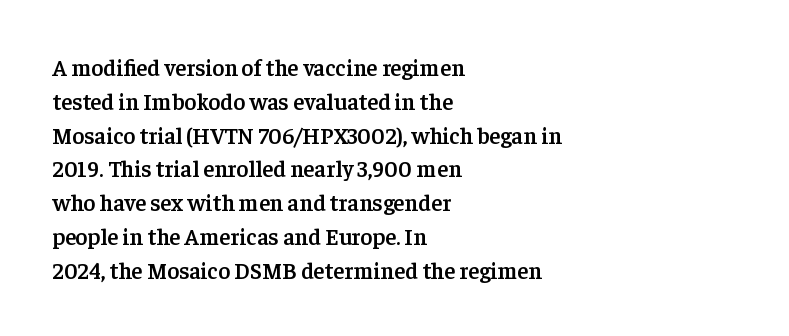
The image shows 23 px text type, upright; set left-aligned, normal line spacing (1.47x), normal letter spacing, not underlined.
